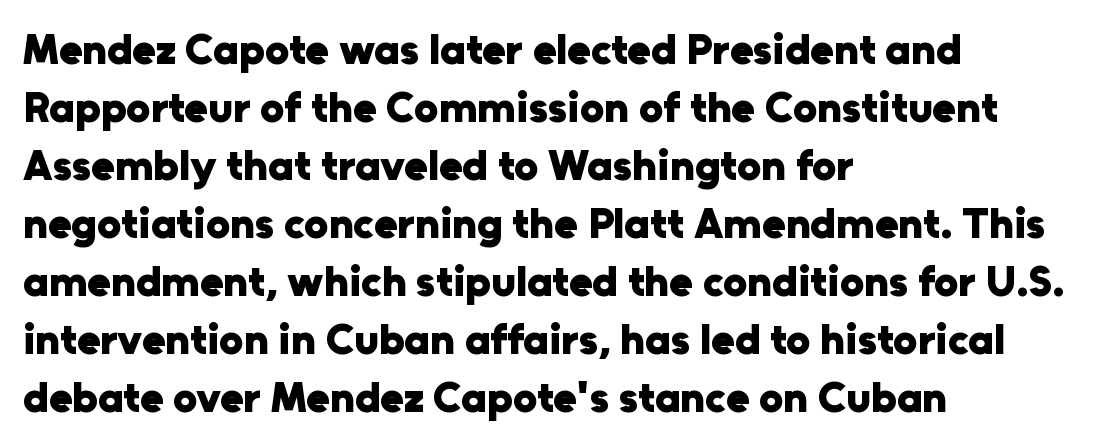
The image shows 43 px heavy sans-serif type, upright; set left-aligned, normal line spacing (1.35x), normal letter spacing, not underlined; low stroke contrast and a medium x-height.
